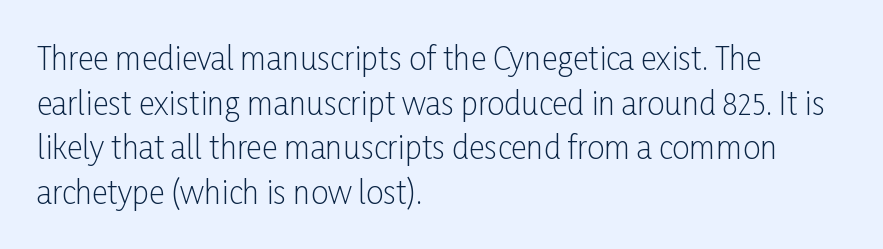
The image shows 31 px light, condensed sans-serif type, upright; set left-aligned, normal line spacing (1.44x), normal letter spacing, not underlined; low stroke contrast and a medium x-height.
